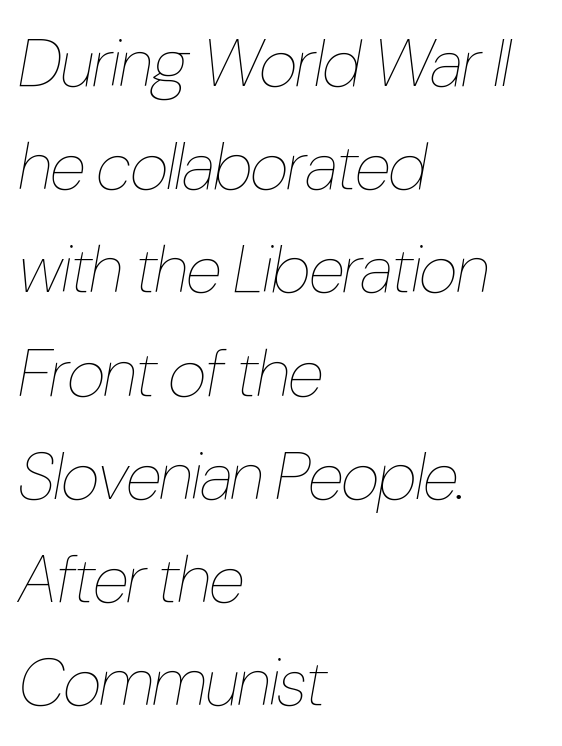
{"italic": "yes", "lean": "right", "slant_degrees": 10, "bold": "no", "weight": "thin", "width": "condensed", "stroke_contrast": "low", "x_height": "medium", "monospaced": "no", "underline": "no", "align": "left", "line_spacing": "normal", "line_spacing_ratio": 1.54, "letter_spacing": "normal", "letter_spacing_em": 0.0, "glyph_px": 67}
